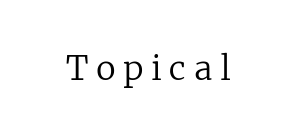
{"serif": "yes", "italic": "no", "bold": "no", "weight": "regular", "width": "normal", "stroke_contrast": "low", "x_height": "medium", "monospaced": "no", "underline": "no", "letter_spacing": "wide", "letter_spacing_em": 0.23, "glyph_px": 33}
